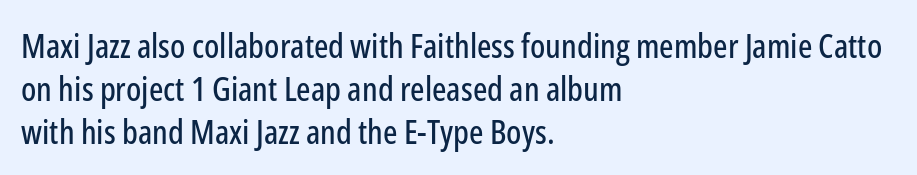
The image shows 34 px condensed sans-serif type, upright; set left-aligned, normal line spacing (1.26x), normal letter spacing, not underlined; low stroke contrast and a medium x-height.
